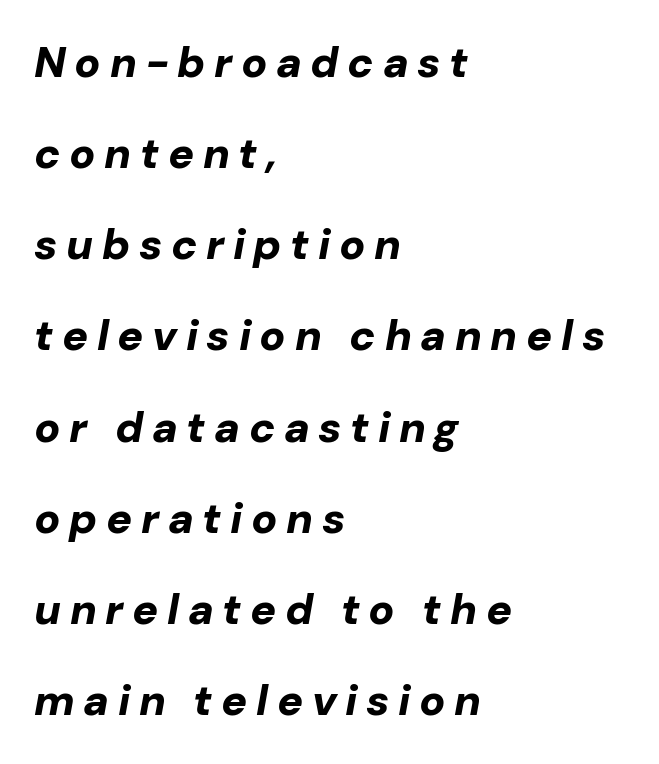
The image shows 43 px bold type, italic (leaning right); set left-aligned, loose line spacing (2.12x), unusually wide letter spacing (+0.2 em), not underlined; low stroke contrast and a medium x-height.
